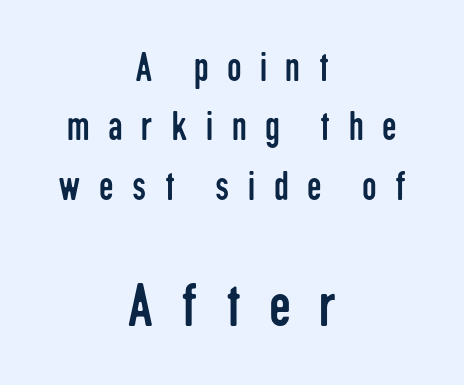
The image shows 62 px regular-weight, condensed sans-serif type, upright; set centered, normal line spacing (1.45x), unusually wide letter spacing (+0.45 em), not underlined; the second (bottom) block is 1.51x larger; low stroke contrast and a medium x-height.
